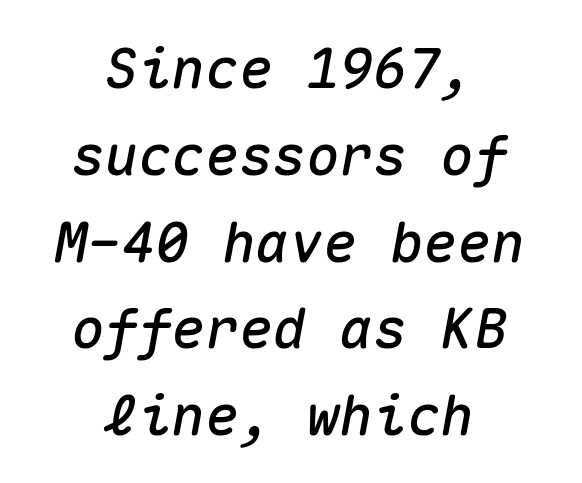
The image shows 56 px text type, italic (leaning right), monospaced; set centered, normal line spacing (1.55x), normal letter spacing, not underlined; medium stroke contrast and a medium x-height.
